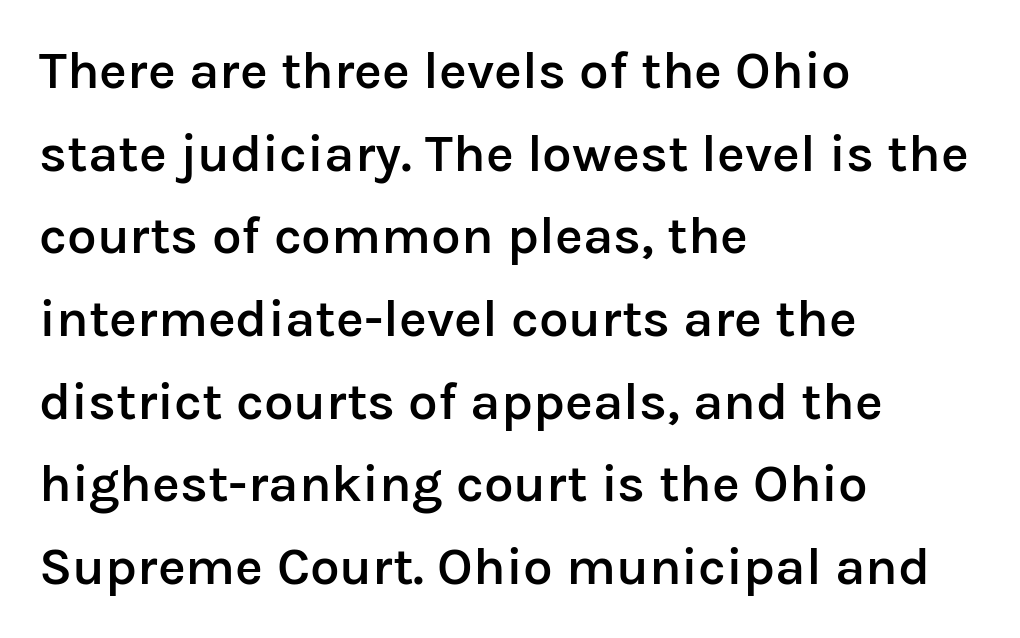
Q: Is the text bold? A: Semi-bold.
Q: Is the text italic (slanted)? A: No, it is upright.
Q: Is the typeface a serif or a sans-serif typeface? A: Sans-serif.
Q: Is the text underlined? A: No.
Q: How is the paragraph aligned? A: Left-aligned.
Q: Is the spacing between letters normal or unusually wide? A: Normal.
Q: Is the spacing between lines tight, normal or loose? A: Normal.
Q: Width (condensed, normal, or wide)? A: Normal.
Q: Stroke contrast? A: Low.
Q: x-height? A: Medium.
Q: Monospaced? A: No.
